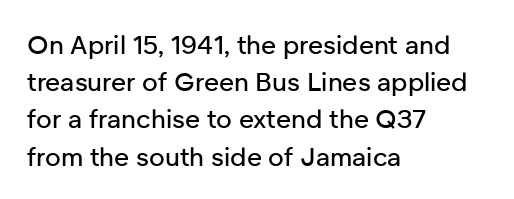
The image shows 26 px text type, upright; set left-aligned, normal line spacing (1.43x), normal letter spacing, not underlined.
